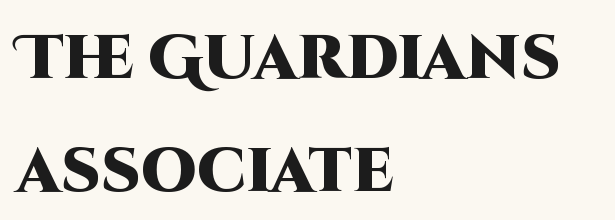
{"serif": "no", "italic": "no", "bold": "yes", "weight": "heavy", "width": "normal", "stroke_contrast": "high", "x_height": "large", "monospaced": "no", "underline": "no", "align": "left", "line_spacing_ratio": 1.82, "letter_spacing": "normal", "letter_spacing_em": 0.0, "glyph_px": 62}
